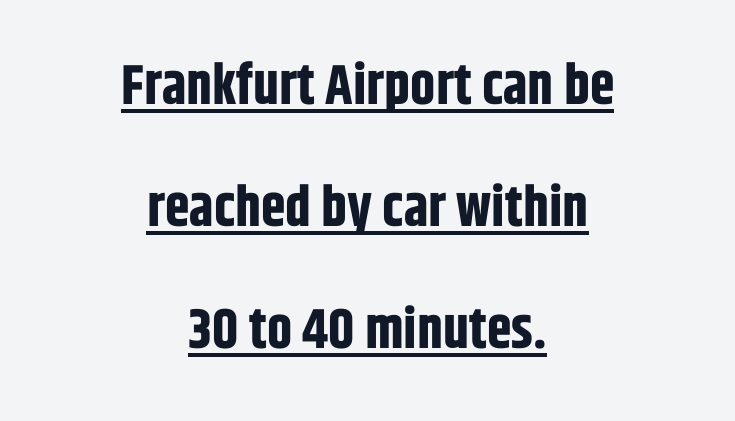
The image shows 56 px bold, condensed sans-serif type, upright; set centered, loose line spacing (2.18x), normal letter spacing, underlined; low stroke contrast and a large x-height.
